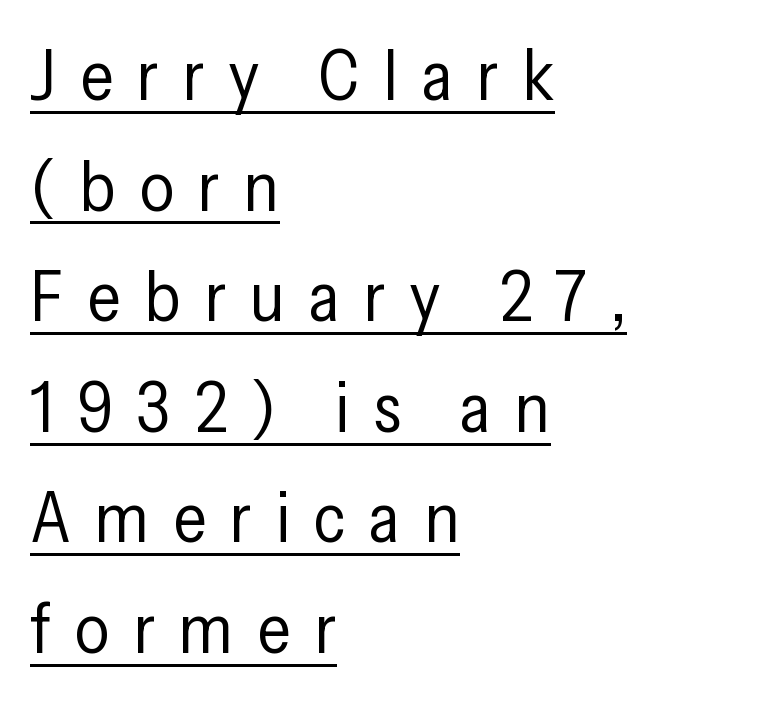
Weight: regular or lighter. The horizontal fit of the characters is loose and conspicuously gappy. Decoration check: the copy is underlined. The face used here is proportionally spaced, like ordinary book or web type. Do the letters lean? They stand straight. Whoever set this chose a conventional vertical rhythm.
